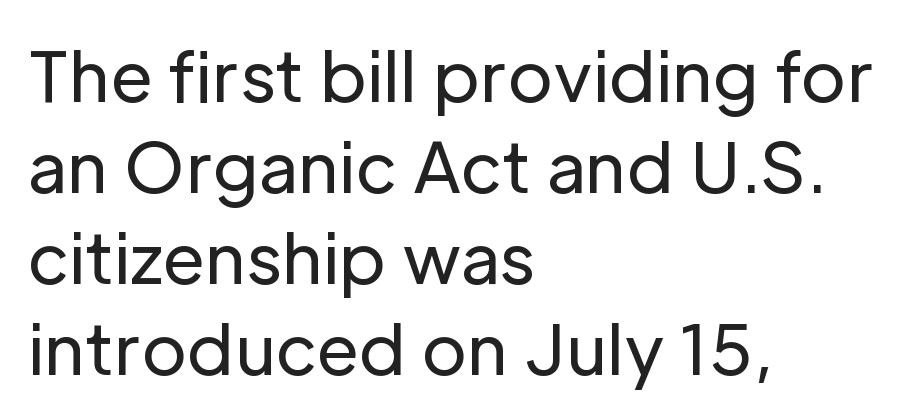
Q: Is the text bold? A: No.
Q: Is the text italic (slanted)? A: No, it is upright.
Q: Is the typeface a serif or a sans-serif typeface? A: Sans-serif.
Q: Is the text underlined? A: No.
Q: How is the paragraph aligned? A: Left-aligned.
Q: Is the spacing between letters normal or unusually wide? A: Normal.
Q: Is the spacing between lines tight, normal or loose? A: Normal.
Q: Width (condensed, normal, or wide)? A: Normal.
Q: Stroke contrast? A: Low.
Q: x-height? A: Medium.
Q: Monospaced? A: No.
